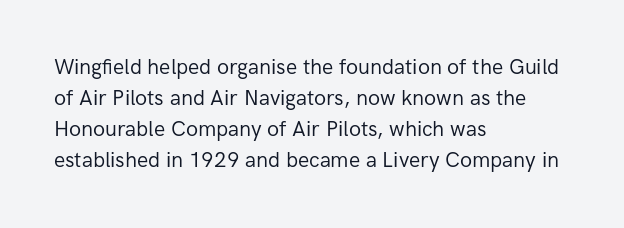
No chunkiness to these letters — they're not bold. The area under the type is left untouched. This rendering uses left alignment, leaving the right contour irregular. The font's upright variant was chosen for this text. Compared with typical body copy, the letter spacing here is the same.
